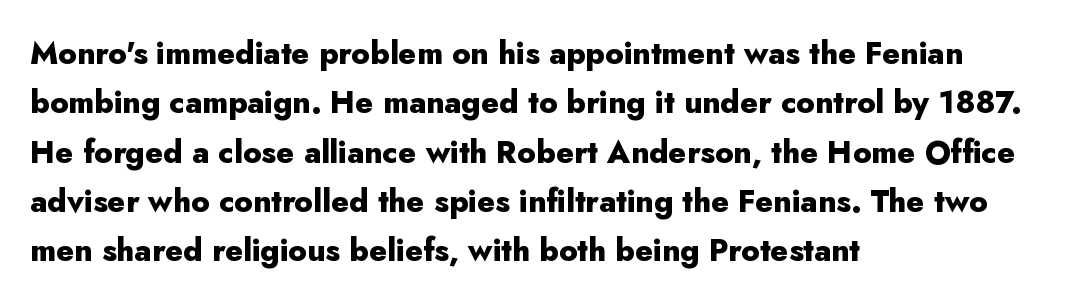
{"serif": "no", "italic": "no", "bold": "yes", "weight": "heavy", "width": "normal", "stroke_contrast": "low", "x_height": "small", "monospaced": "no", "underline": "no", "align": "left", "line_spacing": "normal", "line_spacing_ratio": 1.59, "letter_spacing": "normal", "letter_spacing_em": 0.0, "glyph_px": 31}
